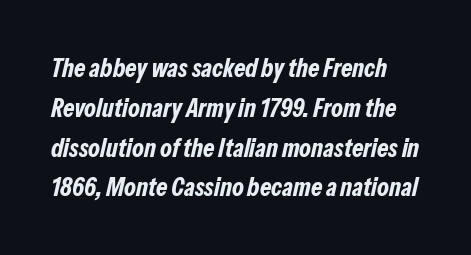
{"italic": "yes", "lean": "right", "slant_degrees": 13, "bold": "yes", "underline": "no", "line_spacing": "normal", "line_spacing_ratio": 1.53, "letter_spacing": "normal", "letter_spacing_em": 0.0, "glyph_px": 26}
